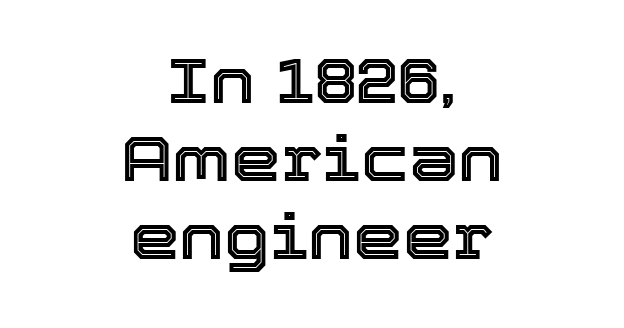
{"italic": "no", "width": "normal", "x_height": "medium", "monospaced": "no", "underline": "no", "align": "center", "line_spacing_ratio": 1.24, "letter_spacing": "normal", "letter_spacing_em": 0.0, "glyph_px": 63}
